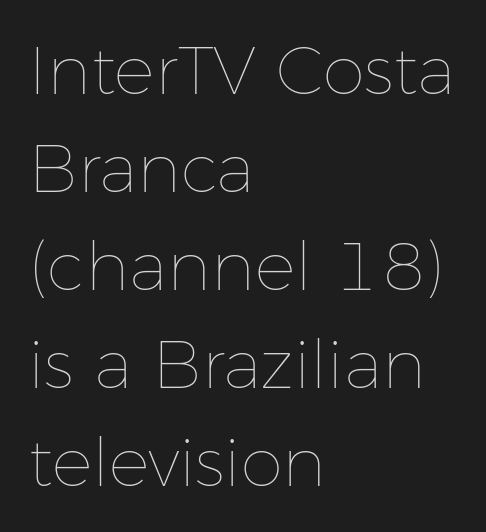
{"italic": "no", "bold": "no", "weight": "thin", "width": "normal", "stroke_contrast": "low", "x_height": "medium", "monospaced": "no", "underline": "no", "align": "left", "line_spacing": "normal", "line_spacing_ratio": 1.44, "letter_spacing": "normal", "letter_spacing_em": 0.0, "glyph_px": 68}
